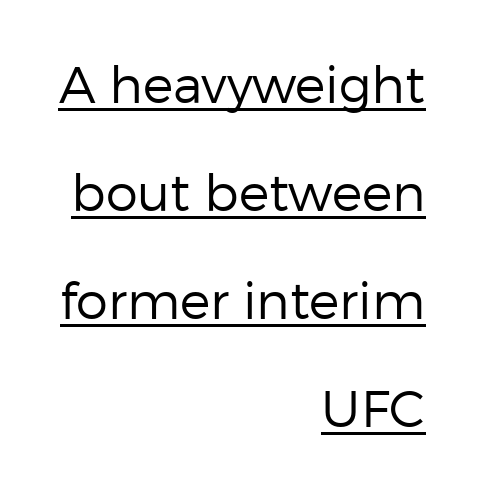
{"serif": "no", "italic": "no", "bold": "no", "weight": "regular", "width": "normal", "stroke_contrast": "low", "x_height": "medium", "monospaced": "no", "underline": "yes", "align": "right", "line_spacing": "loose", "line_spacing_ratio": 2.12, "letter_spacing": "normal", "letter_spacing_em": 0.0, "glyph_px": 51}
